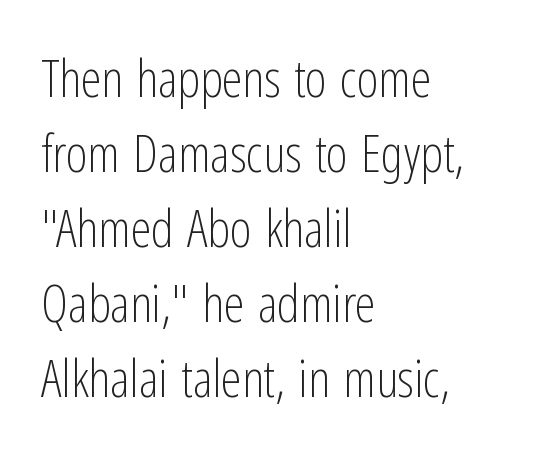
The image shows 52 px light, condensed sans-serif type, upright; set left-aligned, normal line spacing (1.44x), normal letter spacing, not underlined; low stroke contrast and a medium x-height.
